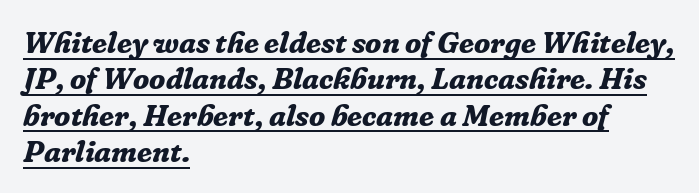
{"serif": "yes", "italic": "yes", "lean": "right", "slant_degrees": 16, "bold": "yes", "weight": "bold", "width": "normal", "stroke_contrast": "low", "x_height": "medium", "monospaced": "no", "underline": "yes", "align": "left", "line_spacing_ratio": 1.21, "letter_spacing": "normal", "letter_spacing_em": 0.0, "glyph_px": 30}
